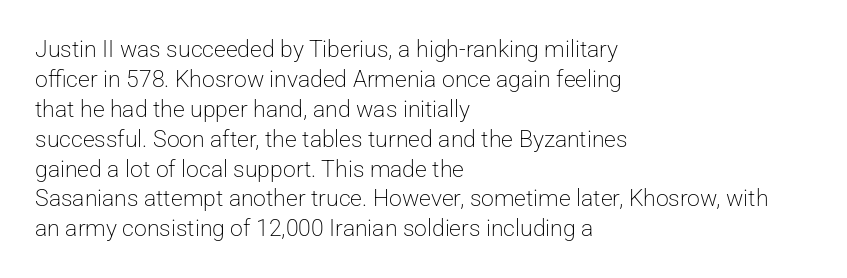
Q: Is the text bold? A: No.
Q: Is the text italic (slanted)? A: No, it is upright.
Q: Is the text underlined? A: No.
Q: How is the paragraph aligned? A: Left-aligned.
Q: Is the spacing between letters normal or unusually wide? A: Normal.
Q: Is the spacing between lines tight, normal or loose? A: Normal.
